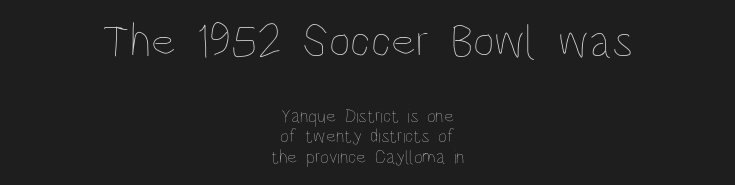
The image shows 47 px thin, condensed type, upright; set centered, tight line spacing (1.07x), normal letter spacing, not underlined; the first (top) block is 2.47x larger; low stroke contrast and a large x-height.
